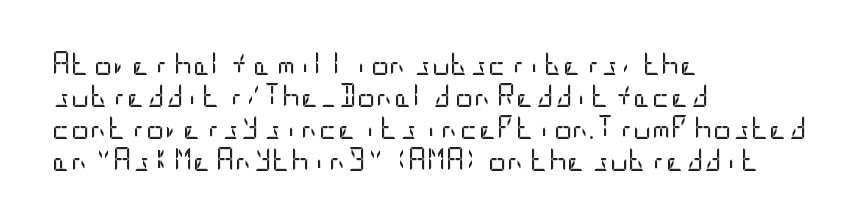
{"italic": "no", "bold": "no", "underline": "no", "align": "left", "line_spacing": "normal", "line_spacing_ratio": 1.39, "letter_spacing": "normal", "letter_spacing_em": 0.0, "glyph_px": 23}
